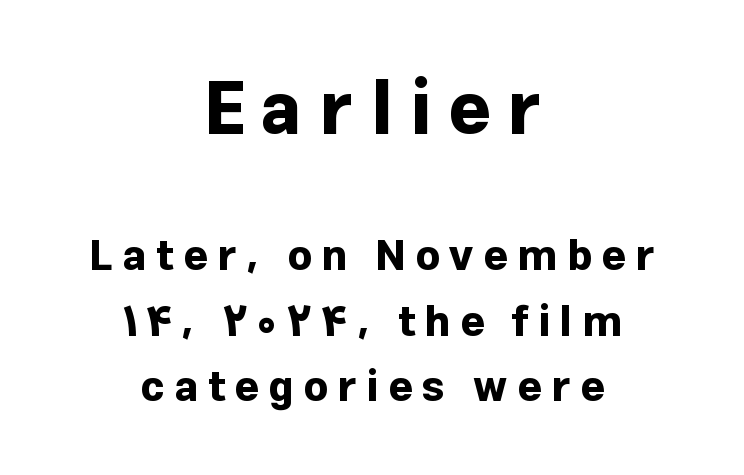
The image shows 73 px bold sans-serif type, upright; set centered, normal line spacing (1.56x), unusually wide letter spacing (+0.23 em), not underlined; the first (top) block is 1.74x larger; low stroke contrast and a medium x-height.
